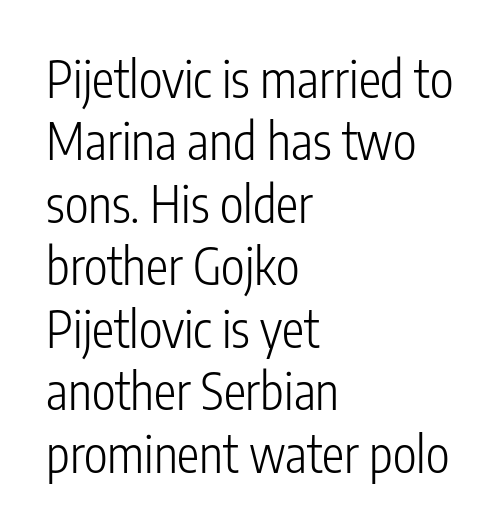
The image shows 50 px light, condensed sans-serif type, upright; set left-aligned, normal line spacing (1.25x), normal letter spacing, not underlined; low stroke contrast and a medium x-height.
